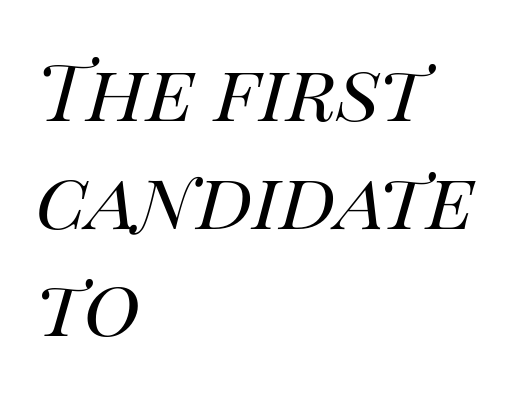
{"italic": "yes", "lean": "right", "slant_degrees": 14, "bold": "no", "weight": "regular", "width": "normal", "stroke_contrast": "high", "x_height": "large", "monospaced": "no", "underline": "no", "align": "left", "line_spacing": "normal", "line_spacing_ratio": 1.38, "letter_spacing": "normal", "letter_spacing_em": 0.0, "glyph_px": 78}
